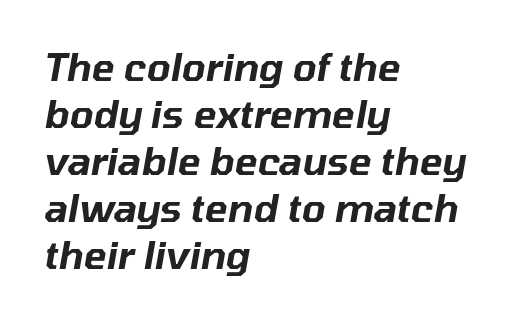
Q: Is the text italic (slanted)? A: Yes, it leans right by about 10 degrees.
Q: Is the text underlined? A: No.
Q: How is the paragraph aligned? A: Left-aligned.
Q: Is the spacing between letters normal or unusually wide? A: Normal.
Q: Width (condensed, normal, or wide)? A: Normal.
Q: Stroke contrast? A: Low.
Q: x-height? A: Medium.
Q: Monospaced? A: No.
